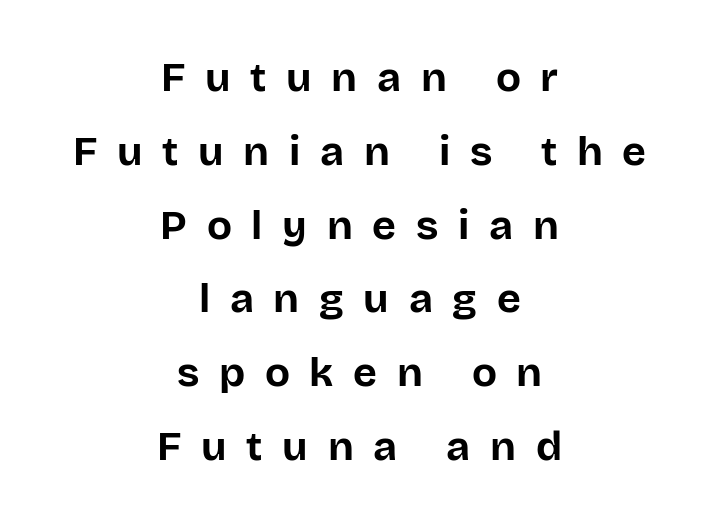
The image shows 41 px bold sans-serif type, upright; set centered, line spacing 1.8x, unusually wide letter spacing (+0.48 em), not underlined; low stroke contrast and a large x-height.
